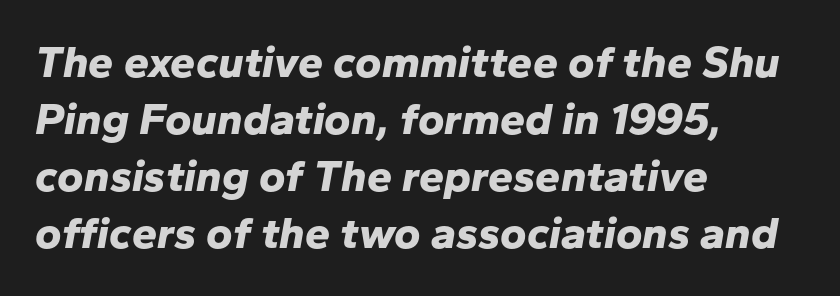
{"italic": "yes", "lean": "right", "slant_degrees": 10, "bold": "yes", "weight": "bold", "width": "normal", "stroke_contrast": "low", "x_height": "medium", "monospaced": "no", "underline": "no", "align": "left", "line_spacing": "normal", "line_spacing_ratio": 1.27, "letter_spacing": "normal", "letter_spacing_em": 0.0, "glyph_px": 45}
